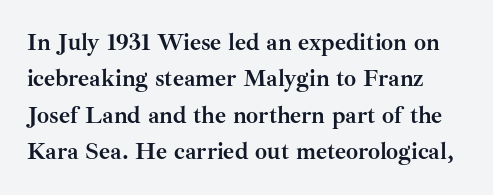
The rows are spaced the way most documents space them. Descenders hang freely into open space. Characters follow at the spacing the type designer built in. Heft: maximum for text — a bold. In terms of posture, this sample is upright.
